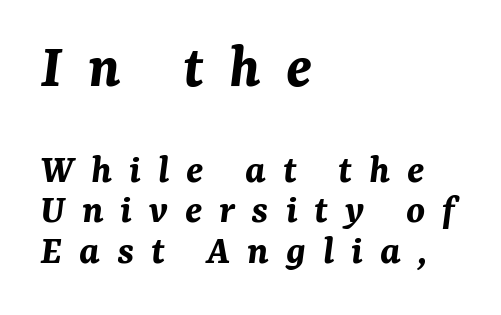
Q: Is the text bold? A: Yes.
Q: Is the text italic (slanted)? A: Yes, it leans right by about 7 degrees.
Q: Is the text underlined? A: No.
Q: How is the paragraph aligned? A: Left-aligned.
Q: Is the spacing between letters normal or unusually wide? A: Unusually wide.
Q: Is the spacing between lines tight, normal or loose? A: Tight.
Q: Which block of text is set in a larger size, the first (top) or the second (bottom)? A: The first (top) one.
Q: Width (condensed, normal, or wide)? A: Normal.
Q: Stroke contrast? A: Medium.
Q: x-height? A: Medium.
Q: Monospaced? A: No.
